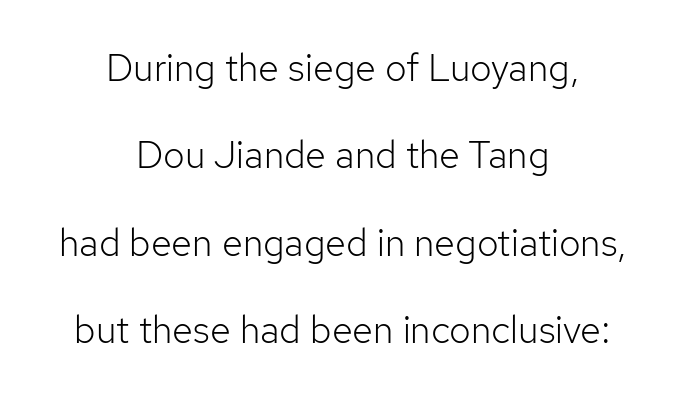
Students, observe: this is what heavily led, spacious text looks like. The lines are quadded center. Note the varied advance widths — an 'i' is clearly narrower than an 'm'. Does extra space separate the letters? No, they use regular spacing.
